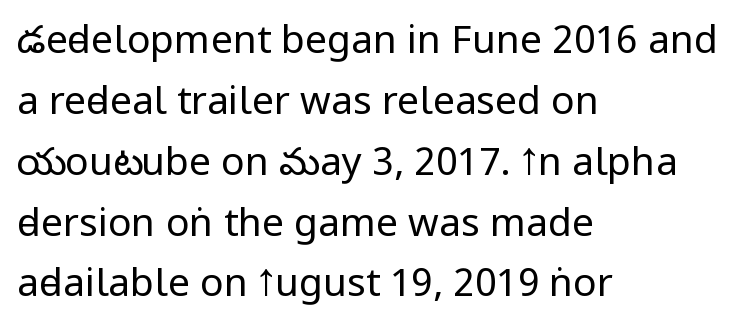
This sample keeps an unexceptional amount of space between lines. Weight: regular or lighter. The paragraph shown leans on its left margin. There is no visible air inserted between adjacent glyphs. This sample has the flowing, uneven cadence of proportional lettering.
